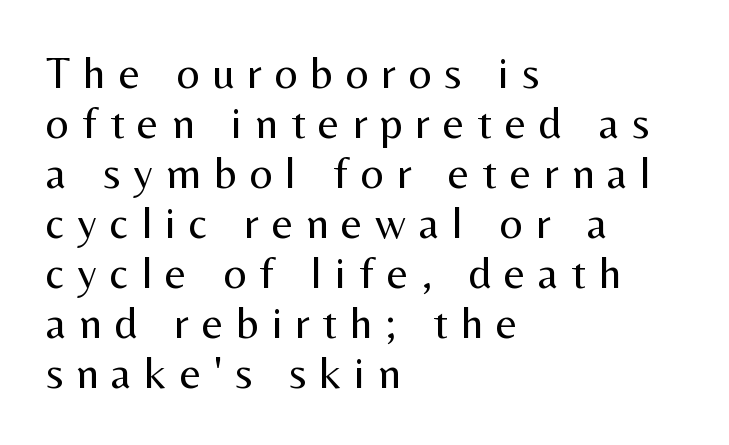
Q: Is the text bold? A: No.
Q: Is the text italic (slanted)? A: No, it is upright.
Q: Is the typeface a serif or a sans-serif typeface? A: Sans-serif.
Q: Is the text underlined? A: No.
Q: How is the paragraph aligned? A: Left-aligned.
Q: Is the spacing between letters normal or unusually wide? A: Unusually wide.
Q: Is the spacing between lines tight, normal or loose? A: Tight.
Q: Width (condensed, normal, or wide)? A: Normal.
Q: Stroke contrast? A: Medium.
Q: x-height? A: Medium.
Q: Monospaced? A: No.
